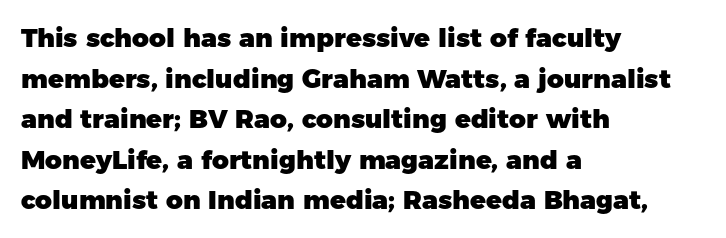
The image shows 26 px bold type, upright; set left-aligned, normal line spacing (1.56x), normal letter spacing, not underlined.
